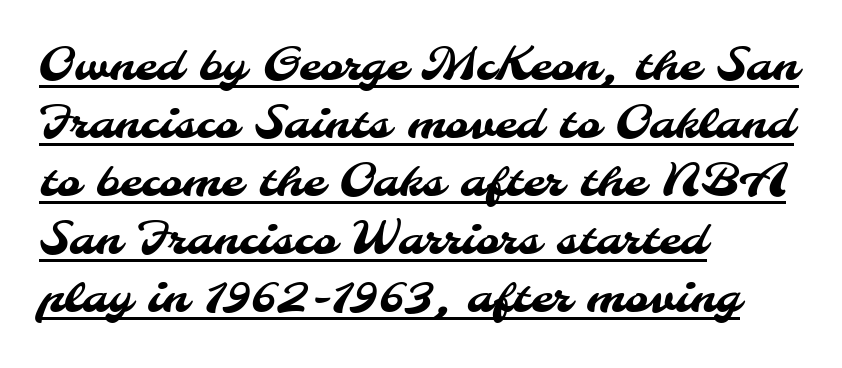
{"serif": "no", "width": "normal", "stroke_contrast": "medium", "x_height": "small", "monospaced": "no", "underline": "yes", "align": "left", "line_spacing": "normal", "line_spacing_ratio": 1.29, "letter_spacing": "normal", "letter_spacing_em": 0.0, "glyph_px": 45}
